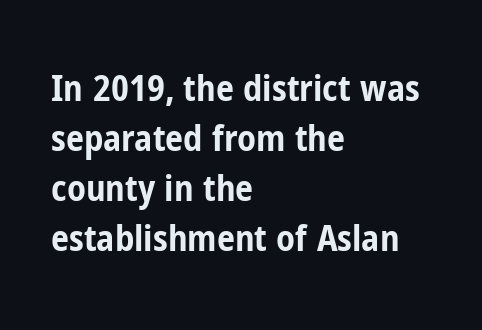
Leftover space on each line is placed entirely after the last word. To sum up the face: it is a sans, with no serifs. Typographic density is high because the face is bold. Posture: straight, roman, zero tilt. The line texture is even and compact thanks to regular tracking. A normal amount of white space separates one row of letters from the next.
